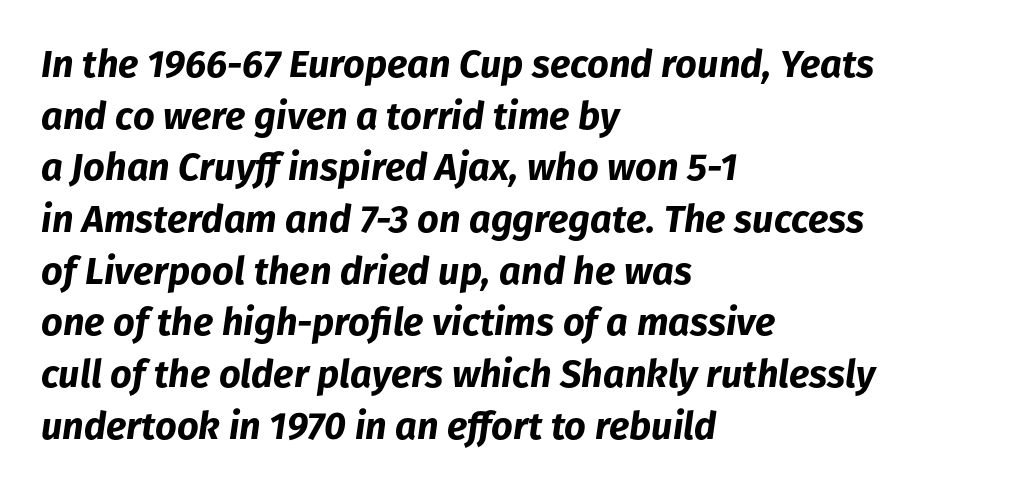
{"italic": "yes", "lean": "right", "slant_degrees": 8, "bold": "yes", "weight": "bold", "width": "normal", "stroke_contrast": "low", "x_height": "medium", "monospaced": "no", "underline": "no", "align": "left", "line_spacing": "normal", "line_spacing_ratio": 1.36, "letter_spacing": "normal", "letter_spacing_em": 0.0, "glyph_px": 38}
